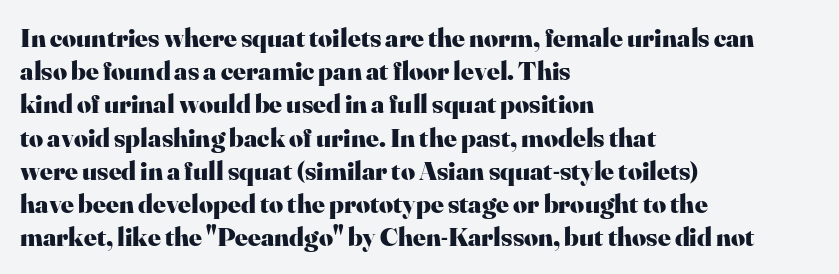
{"italic": "no", "bold": "yes", "underline": "no", "align": "left", "line_spacing_ratio": 1.23, "letter_spacing": "normal", "letter_spacing_em": 0.0, "glyph_px": 27}
